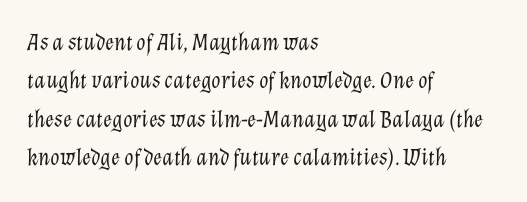
Q: Is the text bold? A: No.
Q: Is the text italic (slanted)? A: Yes, it leans right by about 12 degrees.
Q: Is the text underlined? A: No.
Q: How is the paragraph aligned? A: Left-aligned.
Q: Is the spacing between letters normal or unusually wide? A: Normal.
Q: Is the spacing between lines tight, normal or loose? A: Normal.
